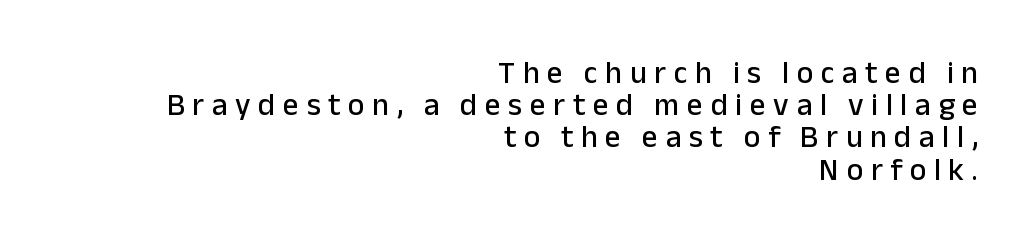
{"serif": "no", "italic": "no", "width": "normal", "stroke_contrast": "low", "x_height": "medium", "monospaced": "no", "underline": "no", "align": "right", "line_spacing": "tight", "line_spacing_ratio": 1.04, "letter_spacing": "wide", "letter_spacing_em": 0.25, "glyph_px": 31}
